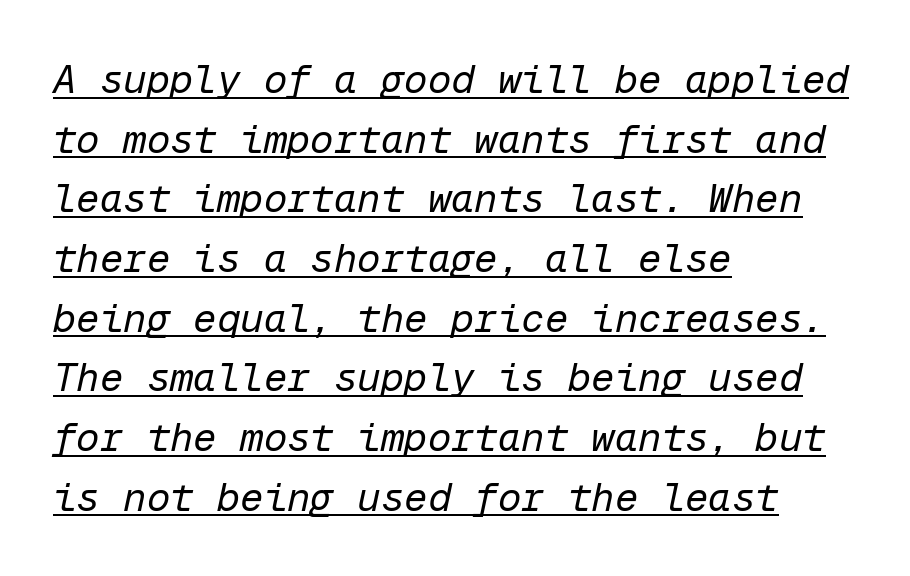
Weight class: somewhere from thin through regular. You could count columns in this text — the font is strictly monospaced. You can tell it's italic because the verticals aren't actually vertical. Decoration check: the copy is underlined. Tracking here is standard; glyphs follow each other at the usual distance.
